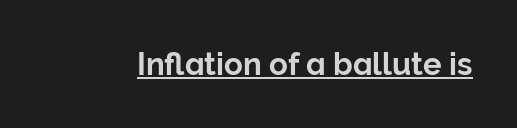
Notice how the stems are strictly vertical — no italics here. Check where the strokes stop: nothing finishes them off — pure sans. Looks like regular typesetting: each glyph gets only the width it needs. The horizontal fit of the characters is conventional and even. A baseline rule has been typeset under these characters.
